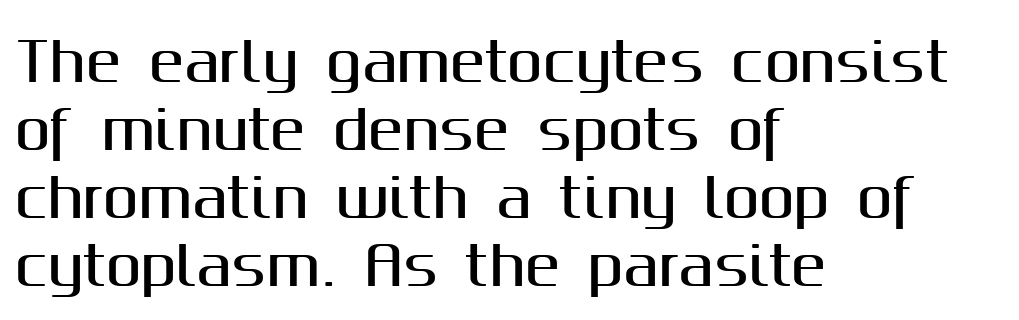
{"serif": "no", "italic": "no", "width": "normal", "stroke_contrast": "medium", "x_height": "medium", "monospaced": "no", "underline": "no", "align": "left", "line_spacing": "normal", "line_spacing_ratio": 1.28, "letter_spacing": "normal", "letter_spacing_em": 0.0, "glyph_px": 53}
